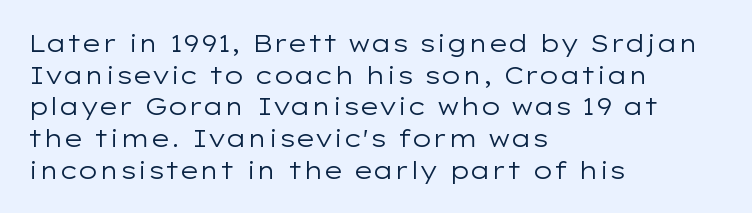
{"italic": "no", "bold": "no", "underline": "no", "align": "left", "line_spacing": "normal", "line_spacing_ratio": 1.32, "letter_spacing": "normal", "letter_spacing_em": 0.0, "glyph_px": 24}
